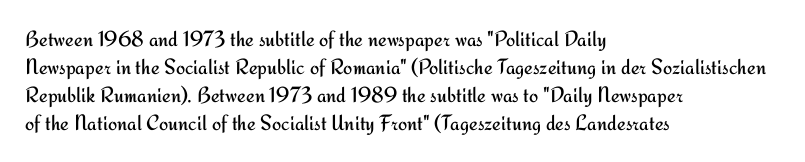
Normally led — the rows are evenly, conventionally spaced. Underlining? Definitely not there. The axis of the letterforms is exactly vertical. The passage is arranged the way most books set body copy — flush left. Default kerning and tracking; the words read as compact shapes.
